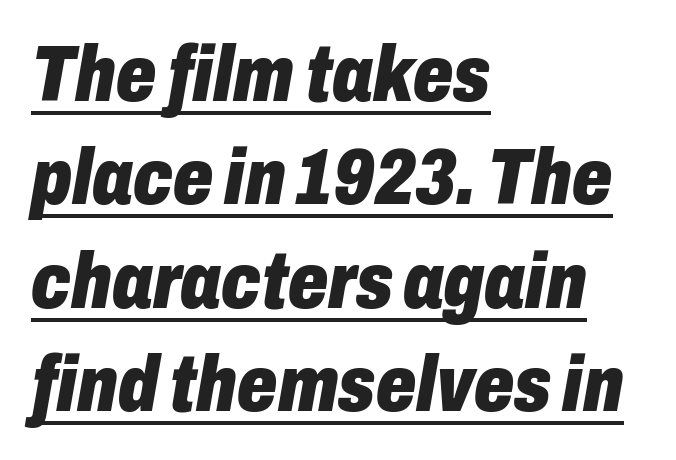
Q: Is the text bold? A: Yes.
Q: Is the text italic (slanted)? A: Yes, it leans right by about 10 degrees.
Q: Is the text underlined? A: Yes.
Q: How is the paragraph aligned? A: Left-aligned.
Q: Is the spacing between letters normal or unusually wide? A: Normal.
Q: Is the spacing between lines tight, normal or loose? A: Normal.
Q: Width (condensed, normal, or wide)? A: Condensed.
Q: Stroke contrast? A: Low.
Q: x-height? A: Medium.
Q: Monospaced? A: No.
